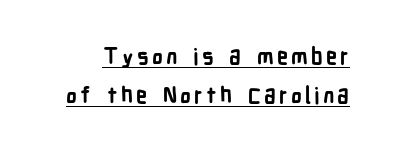
The type sits square on the baseline with zero lean. On the weight axis this lands at bold, roughly 700. Has an underline been added? It has.
